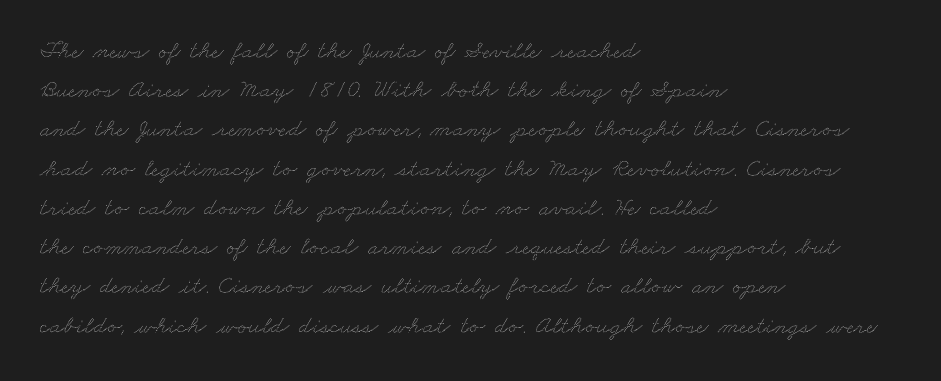
The image shows 25 px text type; set left-aligned, normal line spacing (1.57x), normal letter spacing, not underlined.
